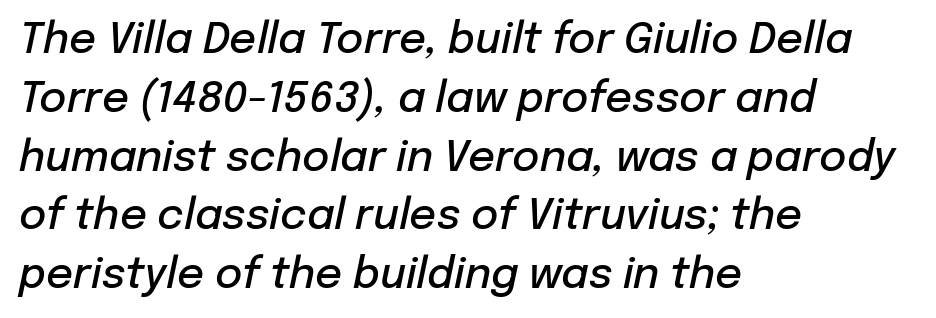
In terms of posture, this sample is oblique. Do the characters align in a grid? No, the font is proportional. Compared with a centered layout, this one pins lines to the left instead. These lines sit exactly where default settings would place them.
